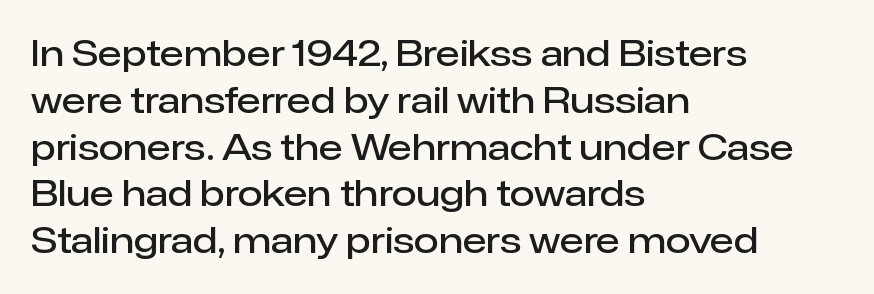
A classic flush-left, rag-right setting is used for this passage. Vertically, the passage feels balanced, rows spaced as you'd expect. You could call the tracking neutral — neither tight nor loose. The baseline area is clear. Nope, no serifs anywhere on these letters.
